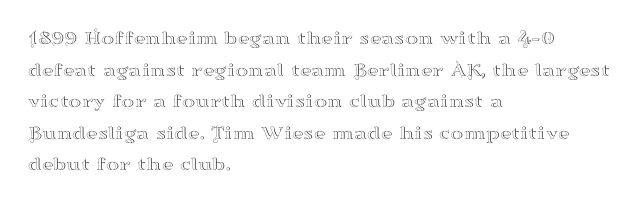
Q: Is the text italic (slanted)? A: No, it is upright.
Q: Is the text underlined? A: No.
Q: How is the paragraph aligned? A: Left-aligned.
Q: Is the spacing between letters normal or unusually wide? A: Normal.
Q: Is the spacing between lines tight, normal or loose? A: Normal.
